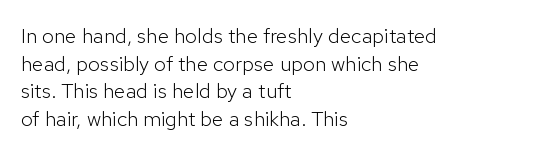
Q: Is the text bold? A: No.
Q: Is the text italic (slanted)? A: No, it is upright.
Q: Is the text underlined? A: No.
Q: How is the paragraph aligned? A: Left-aligned.
Q: Is the spacing between letters normal or unusually wide? A: Normal.
Q: Is the spacing between lines tight, normal or loose? A: Normal.
